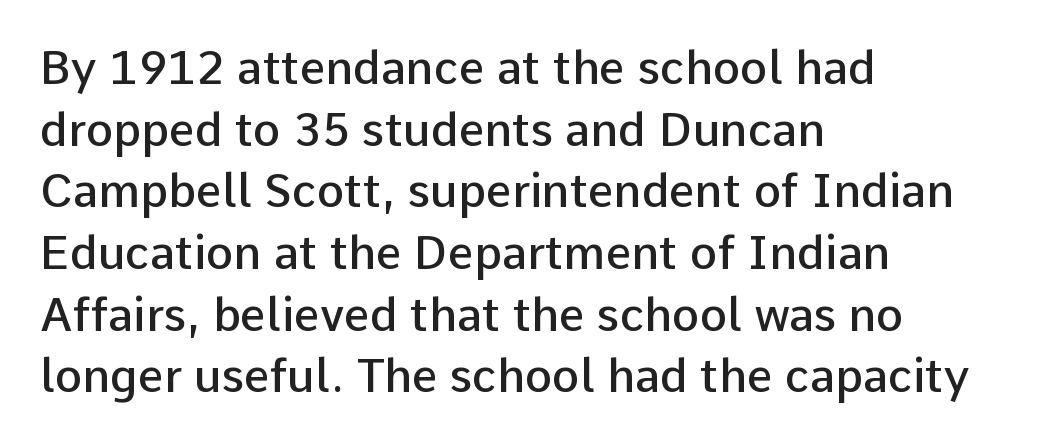
The rendering anchors every line to the left-hand side. It's the straight-up-and-down kind of type. Here the glyphs are tracked normally, forming tight word shapes. Classification — sans serif. Its strokes are somewhat broadened, the hallmark of semibold type.
